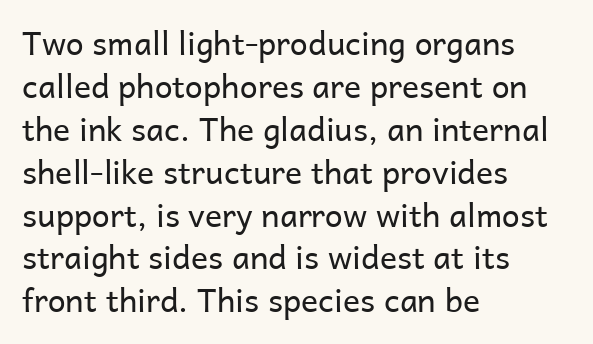
The image shows 32 px regular-weight sans-serif type, upright; set left-aligned, normal line spacing (1.34x), normal letter spacing, not underlined; low stroke contrast and a medium x-height.
